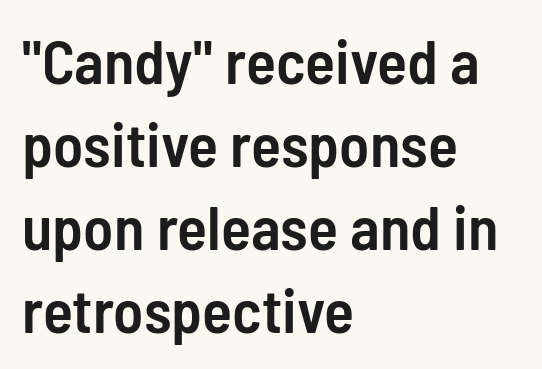
{"serif": "no", "italic": "no", "bold": "semi", "weight": "semibold", "width": "condensed", "stroke_contrast": "low", "x_height": "medium", "monospaced": "no", "underline": "no", "align": "left", "line_spacing": "normal", "line_spacing_ratio": 1.34, "letter_spacing": "normal", "letter_spacing_em": 0.0, "glyph_px": 62}
